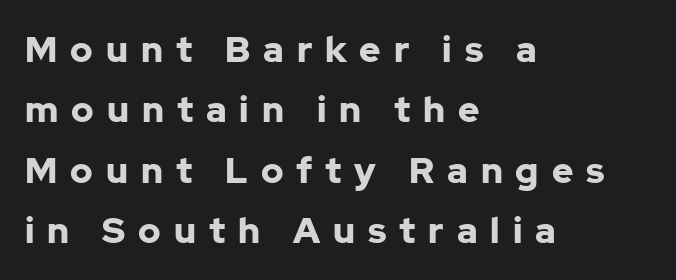
Q: Is the text bold? A: Yes.
Q: Is the text italic (slanted)? A: No, it is upright.
Q: Is the typeface a serif or a sans-serif typeface? A: Sans-serif.
Q: Is the text underlined? A: No.
Q: How is the paragraph aligned? A: Left-aligned.
Q: Is the spacing between letters normal or unusually wide? A: Unusually wide.
Q: Is the spacing between lines tight, normal or loose? A: Normal.
Q: Width (condensed, normal, or wide)? A: Normal.
Q: Stroke contrast? A: Low.
Q: x-height? A: Medium.
Q: Monospaced? A: No.
